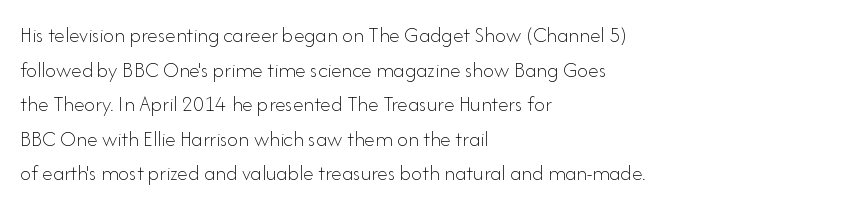
The image shows 22 px text type, upright; set left-aligned, normal line spacing (1.57x), normal letter spacing, not underlined.
